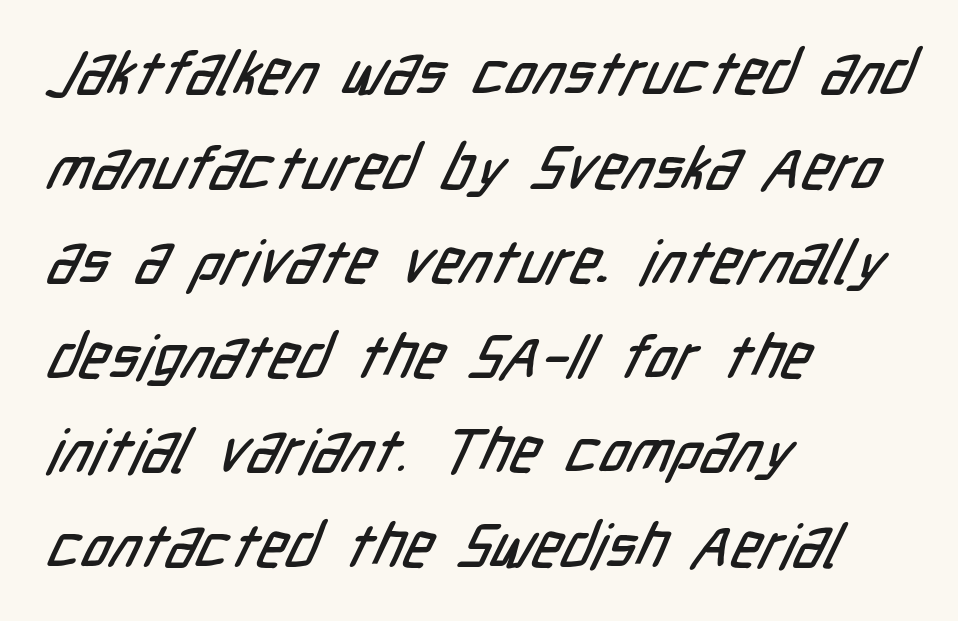
Is this a sans? Yes — the strokes have no serifs. Unmarked baselines from the first word to the last. Normally led — the rows are evenly, conventionally spaced. This sample uses plain, unmodified letter spacing. This sample has the flowing, uneven cadence of proportional lettering. The rag falls on the right side of this text block.
